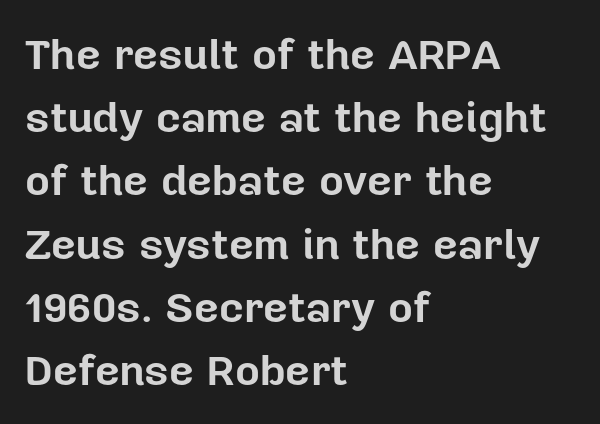
{"serif": "no", "italic": "no", "bold": "yes", "weight": "bold", "width": "normal", "stroke_contrast": "low", "x_height": "medium", "monospaced": "no", "underline": "no", "align": "left", "line_spacing": "normal", "line_spacing_ratio": 1.47, "letter_spacing": "normal", "letter_spacing_em": 0.0, "glyph_px": 43}
